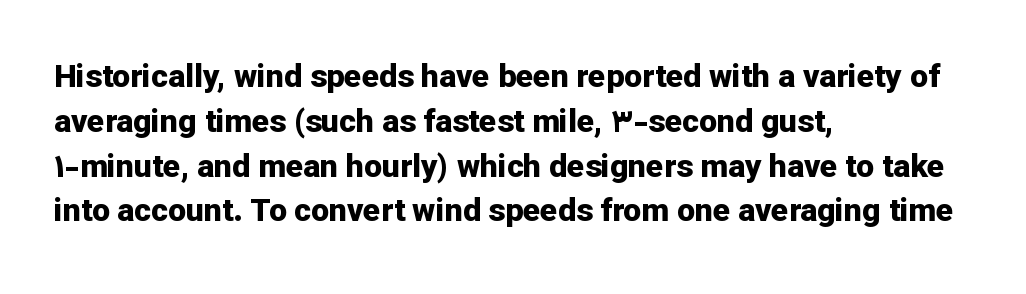
The image shows 32 px bold sans-serif type, upright; set left-aligned, normal line spacing (1.4x), normal letter spacing, not underlined; low stroke contrast and a medium x-height.
